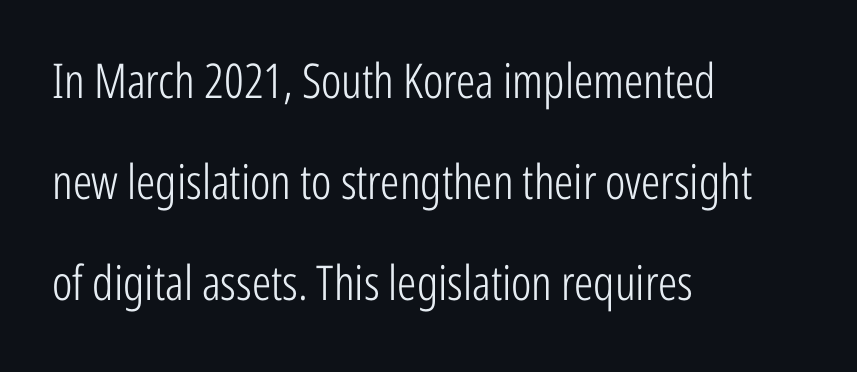
Short and long lines alike share a common starting point at left. Students, observe: this is what heavily led, spacious text looks like. Italic: no, the glyphs are upright roman. Weight: in the light-to-regular range.
